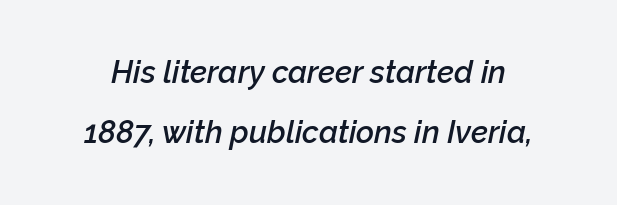
Slightly chunky letters — semibold, I'd say, not full bold. The space directly below the letters is spotless. Proportional: the letters do not fall into vertical columns. Is the letter spacing exaggerated? No — it looks like the ordinary default. A great deal of white space separates one row of letters from the next. Would a proofreader flag this as italicized? Yes.
